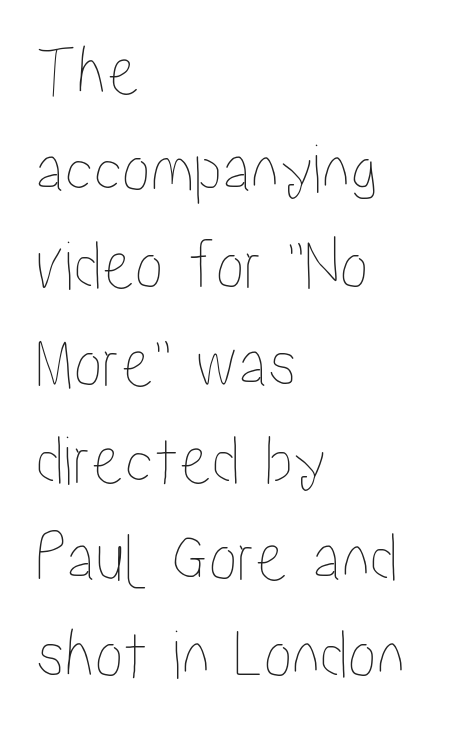
Looks like regular typesetting: each glyph gets only the width it needs. Has an underline been added? It has not. Is the block centered? No — it sits flush against the left margin. Notice how descenders clear the ascenders below comfortably — that's standard leading. The gaps between neighbouring characters are ordinary and unremarkable.
